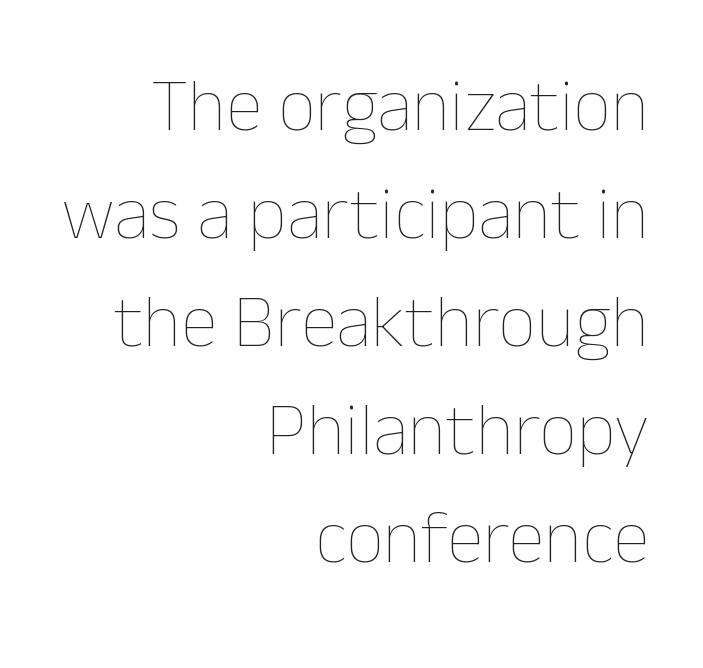
Descenders hang freely into open space. The characters are drawn with everyday or finer stroke widths. Caption: multi-line text, flush right, ragged left. Looks like regular typesetting: each glyph gets only the width it needs. Compared with typical body copy, the letter spacing here is the same.
